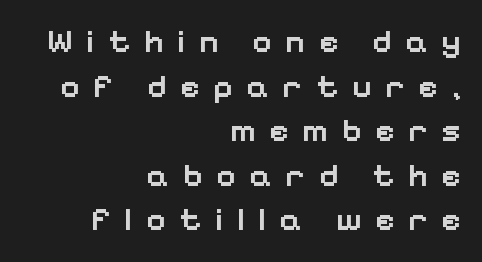
Q: Is the text bold? A: Semi-bold.
Q: Is the text italic (slanted)? A: No, it is upright.
Q: Is the typeface a serif or a sans-serif typeface? A: Sans-serif.
Q: Is the text underlined? A: No.
Q: How is the paragraph aligned? A: Right-aligned.
Q: Is the spacing between letters normal or unusually wide? A: Unusually wide.
Q: Is the spacing between lines tight, normal or loose? A: Normal.
Q: Width (condensed, normal, or wide)? A: Normal.
Q: Stroke contrast? A: Low.
Q: x-height? A: Medium.
Q: Monospaced? A: No.
